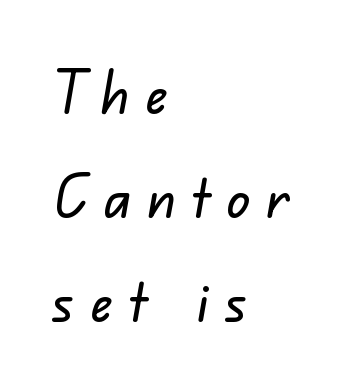
Q: Is the typeface a serif or a sans-serif typeface? A: Sans-serif.
Q: Is the text underlined? A: No.
Q: How is the paragraph aligned? A: Left-aligned.
Q: Is the spacing between letters normal or unusually wide? A: Unusually wide.
Q: Width (condensed, normal, or wide)? A: Normal.
Q: Stroke contrast? A: Low.
Q: x-height? A: Small.
Q: Monospaced? A: No.
